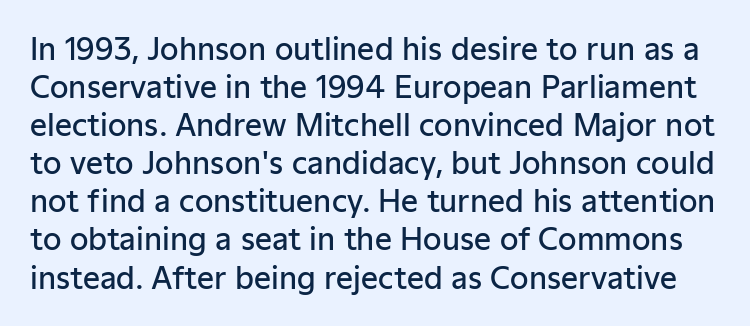
{"serif": "no", "italic": "no", "bold": "semi", "weight": "semibold", "width": "normal", "stroke_contrast": "low", "x_height": "medium", "monospaced": "no", "underline": "no", "line_spacing": "normal", "line_spacing_ratio": 1.27, "letter_spacing": "normal", "letter_spacing_em": 0.0, "glyph_px": 30}
